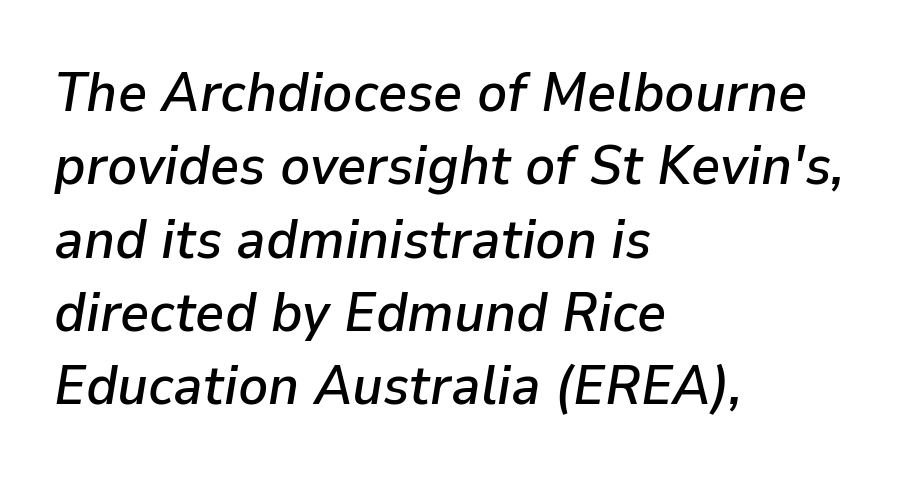
{"italic": "yes", "lean": "right", "slant_degrees": 9, "width": "normal", "stroke_contrast": "low", "x_height": "medium", "monospaced": "no", "underline": "no", "align": "left", "line_spacing": "normal", "line_spacing_ratio": 1.31, "letter_spacing": "normal", "letter_spacing_em": 0.0, "glyph_px": 56}
